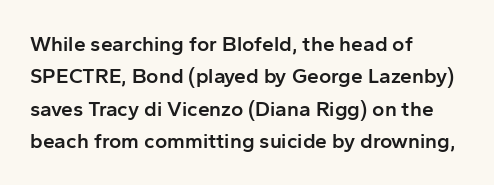
{"italic": "no", "bold": "semi", "underline": "no", "align": "left", "line_spacing": "normal", "line_spacing_ratio": 1.54, "letter_spacing": "normal", "letter_spacing_em": 0.0, "glyph_px": 21}
